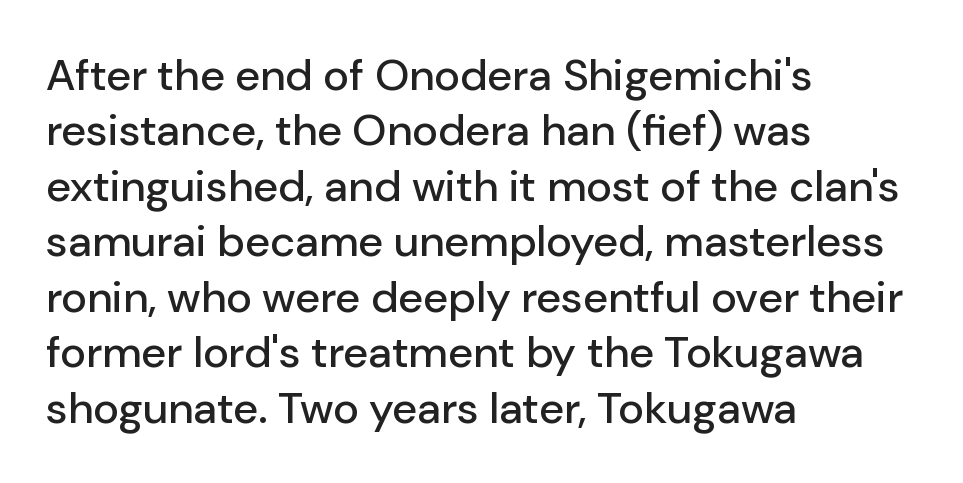
If you drew a line through each stem, it would be perfectly vertical. You can tell from the bare stems that sans-serif type was used. The rendering uses natural spacing where letterforms have individual widths. Caption: standard tracking, unaltered. Short and long lines alike share a common starting point at left. Quick note: underline off.
